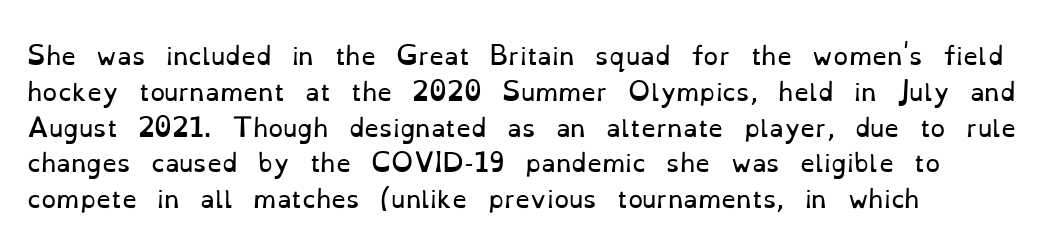
{"italic": "no", "bold": "no", "underline": "no", "align": "left", "line_spacing": "normal", "line_spacing_ratio": 1.49, "letter_spacing": "normal", "letter_spacing_em": 0.0, "glyph_px": 24}
